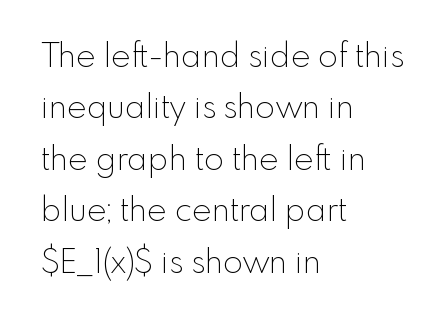
{"serif": "no", "italic": "no", "bold": "no", "weight": "thin", "width": "normal", "x_height": "small", "monospaced": "no", "underline": "no", "align": "left", "line_spacing": "normal", "line_spacing_ratio": 1.56, "letter_spacing": "normal", "letter_spacing_em": 0.0, "glyph_px": 33}
